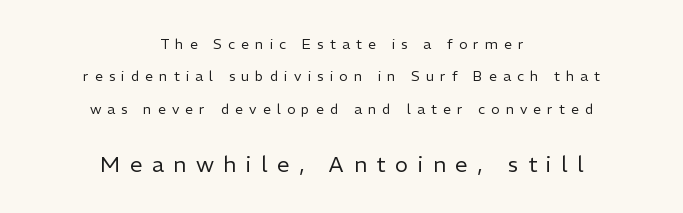
The image shows 22 px text type, upright; set centered, loose line spacing (2.31x), unusually wide letter spacing (+0.44 em), not underlined; the second (bottom) block is 1.57x larger.
